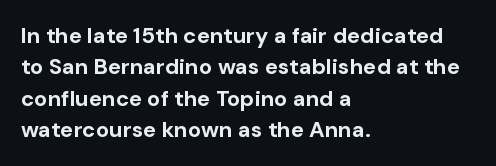
{"italic": "no", "bold": "yes", "underline": "no", "align": "left", "line_spacing": "normal", "line_spacing_ratio": 1.43, "letter_spacing": "normal", "letter_spacing_em": 0.0, "glyph_px": 22}
